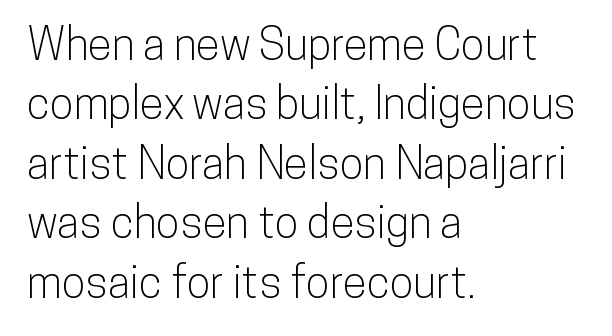
The image shows 44 px condensed sans-serif type, upright; set left-aligned, normal line spacing (1.35x), normal letter spacing, not underlined; low stroke contrast and a medium x-height.
